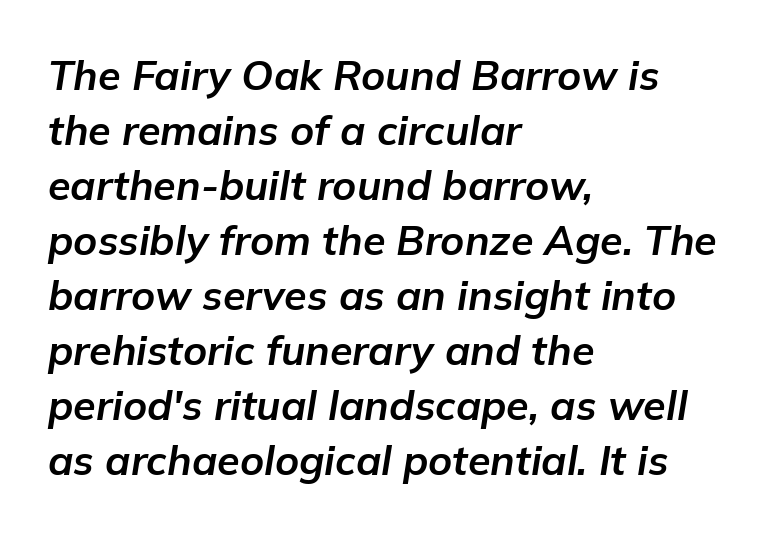
Q: Is the text bold? A: Yes.
Q: Is the text italic (slanted)? A: Yes, it leans right by about 9 degrees.
Q: Is the text underlined? A: No.
Q: How is the paragraph aligned? A: Left-aligned.
Q: Is the spacing between letters normal or unusually wide? A: Normal.
Q: Is the spacing between lines tight, normal or loose? A: Normal.
Q: Width (condensed, normal, or wide)? A: Normal.
Q: Stroke contrast? A: Low.
Q: x-height? A: Medium.
Q: Monospaced? A: No.
